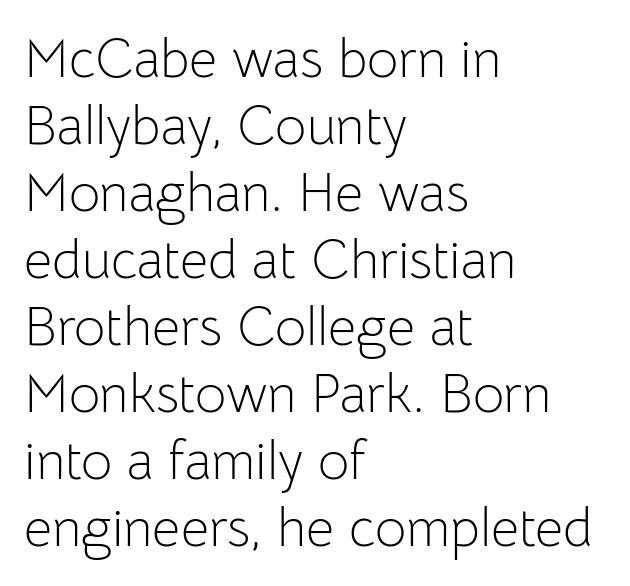
The image shows 54 px light sans-serif type, upright; set left-aligned, line spacing 1.24x, normal letter spacing, not underlined; low stroke contrast and a medium x-height.
